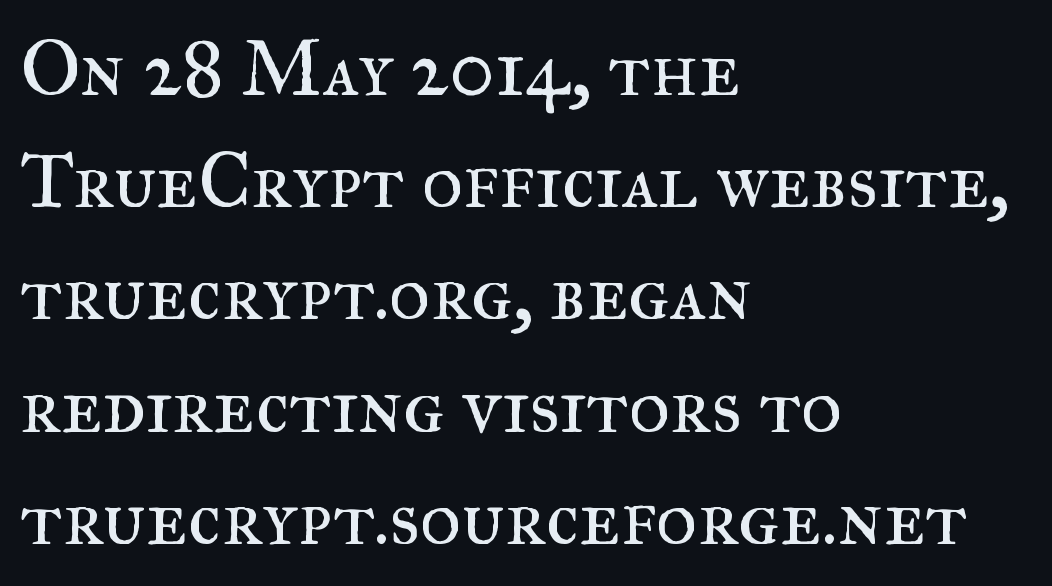
Q: Is the text bold? A: No.
Q: Is the text italic (slanted)? A: No, it is upright.
Q: Is the typeface a serif or a sans-serif typeface? A: Serif.
Q: Is the text underlined? A: No.
Q: How is the paragraph aligned? A: Left-aligned.
Q: Is the spacing between letters normal or unusually wide? A: Normal.
Q: Is the spacing between lines tight, normal or loose? A: Normal.
Q: Width (condensed, normal, or wide)? A: Normal.
Q: Stroke contrast? A: Medium.
Q: x-height? A: Small.
Q: Monospaced? A: No.
